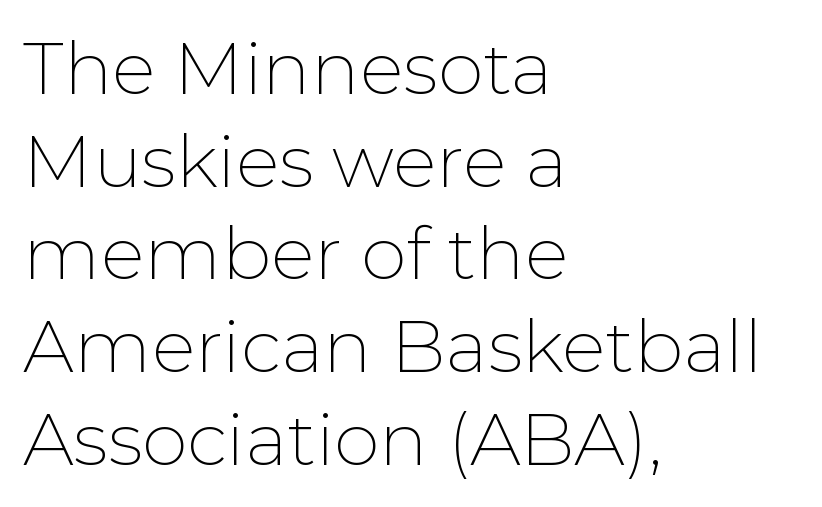
The image shows 73 px thin sans-serif type, upright; set left-aligned, normal line spacing (1.27x), normal letter spacing, not underlined; low stroke contrast and a medium x-height.
